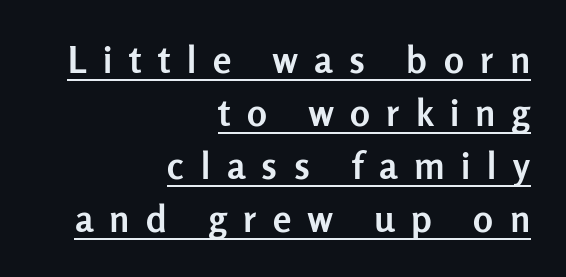
Q: Is the text bold? A: Yes.
Q: Is the text italic (slanted)? A: No, it is upright.
Q: Is the typeface a serif or a sans-serif typeface? A: Sans-serif.
Q: Is the text underlined? A: Yes.
Q: How is the paragraph aligned? A: Right-aligned.
Q: Is the spacing between letters normal or unusually wide? A: Unusually wide.
Q: Is the spacing between lines tight, normal or loose? A: Normal.
Q: Width (condensed, normal, or wide)? A: Normal.
Q: Stroke contrast? A: Low.
Q: x-height? A: Medium.
Q: Monospaced? A: No.
